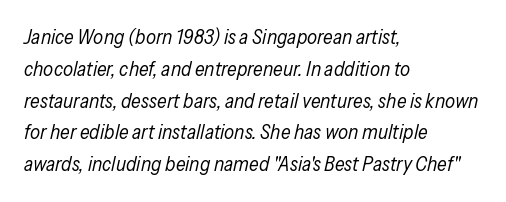
{"italic": "yes", "lean": "right", "slant_degrees": 13, "bold": "no", "underline": "no", "align": "left", "line_spacing": "normal", "line_spacing_ratio": 1.59, "letter_spacing": "normal", "letter_spacing_em": 0.0, "glyph_px": 20}
